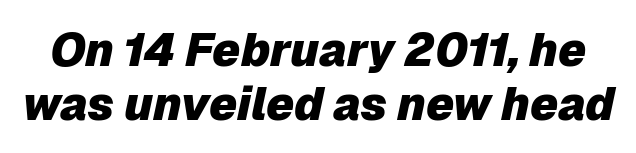
The image shows 46 px heavy type, italic (leaning right); set line spacing 1.17x, normal letter spacing, not underlined; low stroke contrast and a medium x-height.
